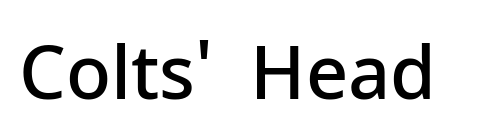
{"serif": "no", "italic": "no", "bold": "semi", "weight": "semibold", "width": "normal", "stroke_contrast": "low", "x_height": "medium", "monospaced": "no", "underline": "no", "letter_spacing": "normal", "letter_spacing_em": 0.0, "glyph_px": 74}
